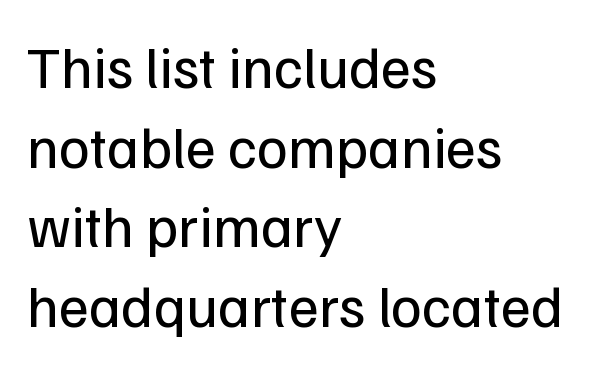
The image shows 59 px regular-weight sans-serif type, upright; set left-aligned, normal line spacing (1.35x), normal letter spacing, not underlined; low stroke contrast and a medium x-height.
